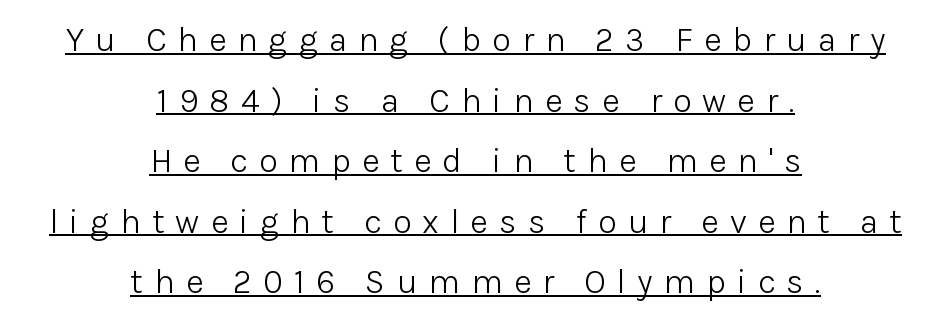
{"serif": "no", "italic": "no", "bold": "no", "weight": "light", "width": "normal", "stroke_contrast": "low", "x_height": "medium", "monospaced": "no", "underline": "yes", "align": "center", "line_spacing_ratio": 1.78, "letter_spacing": "wide", "letter_spacing_em": 0.33, "glyph_px": 34}
